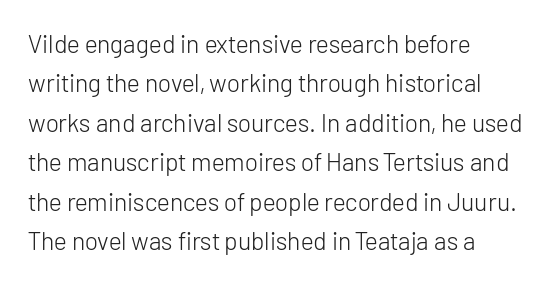
The image shows 25 px text type, upright; set left-aligned, normal line spacing (1.58x), normal letter spacing, not underlined.
